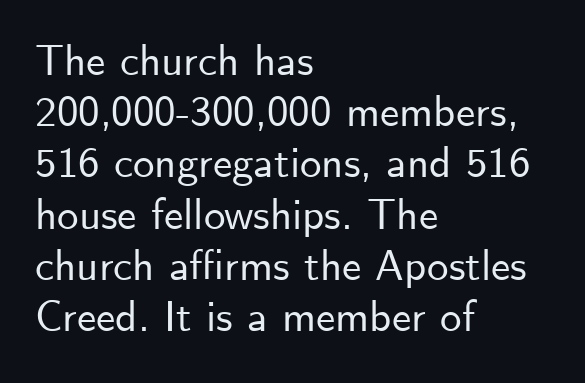
The image shows 43 px sans-serif type, upright; set left-aligned, line spacing 1.19x, normal letter spacing, not underlined; low stroke contrast and a small x-height.
